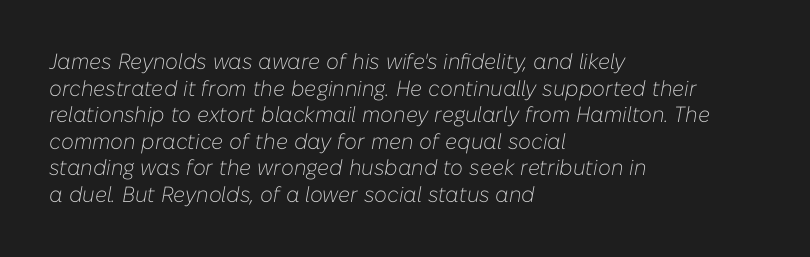
{"italic": "yes", "lean": "right", "slant_degrees": 10, "bold": "no", "underline": "no", "align": "left", "line_spacing_ratio": 1.21, "letter_spacing": "normal", "letter_spacing_em": 0.0, "glyph_px": 22}
